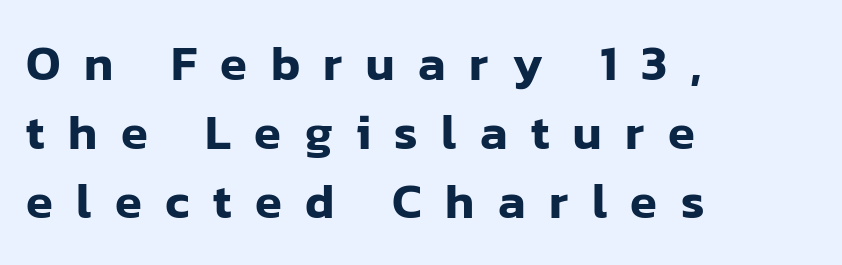
{"serif": "no", "italic": "no", "width": "normal", "stroke_contrast": "low", "x_height": "medium", "monospaced": "no", "underline": "no", "align": "left", "line_spacing": "normal", "line_spacing_ratio": 1.41, "letter_spacing": "wide", "letter_spacing_em": 0.48, "glyph_px": 49}
